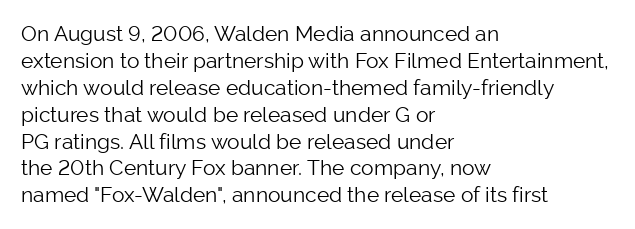
Q: Is the text bold? A: No.
Q: Is the text italic (slanted)? A: No, it is upright.
Q: Is the text underlined? A: No.
Q: How is the paragraph aligned? A: Left-aligned.
Q: Is the spacing between letters normal or unusually wide? A: Normal.
Q: Is the spacing between lines tight, normal or loose? A: Normal.
